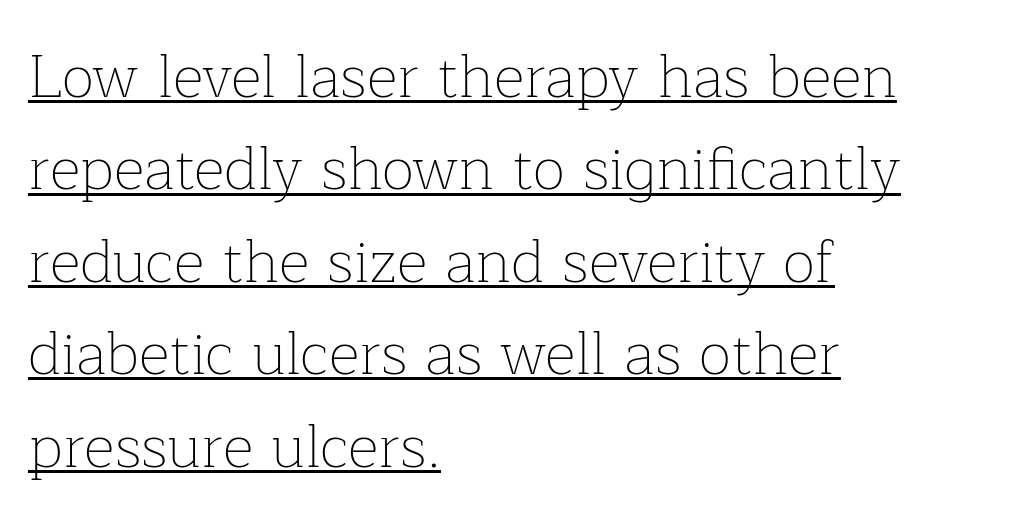
The font family rendered here belongs to the serif group. The sample's only ornament is a line tracing under the words. Stems and bowls with no extra thickness — not bold. The tracking reads as untouched default to a designer's eye. The lines sit at an ordinary, default distance from one another.
